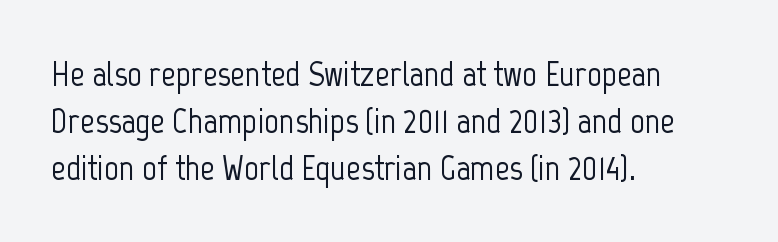
{"serif": "no", "italic": "no", "width": "condensed", "stroke_contrast": "low", "x_height": "medium", "monospaced": "no", "underline": "no", "align": "left", "line_spacing": "normal", "line_spacing_ratio": 1.31, "letter_spacing": "normal", "letter_spacing_em": 0.0, "glyph_px": 36}
